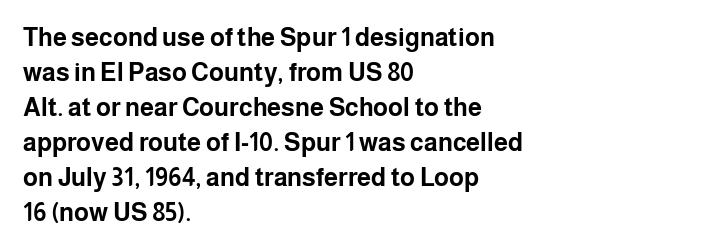
The image shows 25 px bold type, upright; set left-aligned, normal line spacing (1.4x), normal letter spacing, not underlined.
